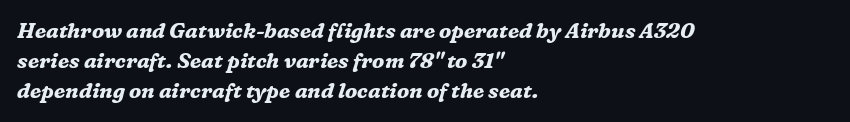
Heft: maximum for text — a bold. Check under the words: just untouched page. Does the leading feel generous? No, just average. Every character sits at an angle, as italics do. Which margin do the lines hug? The left one — the right edge is uneven. Students, note that the glyphs here touch the page at normal intervals.
